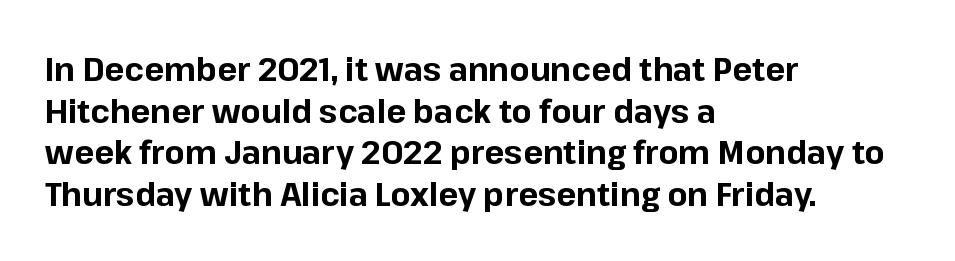
{"serif": "no", "italic": "no", "bold": "yes", "weight": "bold", "width": "normal", "stroke_contrast": "low", "x_height": "medium", "monospaced": "no", "underline": "no", "align": "left", "line_spacing": "normal", "line_spacing_ratio": 1.26, "letter_spacing": "normal", "letter_spacing_em": 0.0, "glyph_px": 33}
